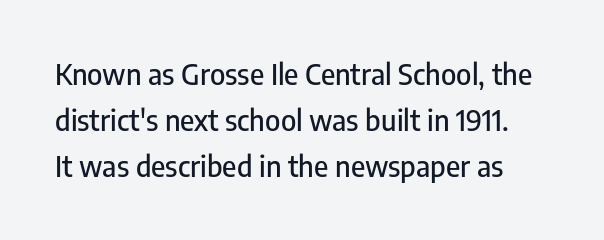
{"serif": "no", "italic": "no", "width": "condensed", "stroke_contrast": "low", "x_height": "medium", "monospaced": "no", "underline": "no", "line_spacing": "normal", "line_spacing_ratio": 1.59, "letter_spacing": "normal", "letter_spacing_em": 0.0, "glyph_px": 29}
